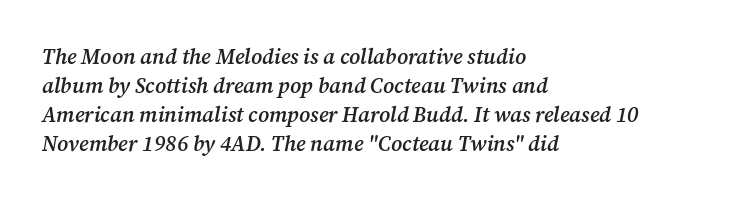
The image shows 21 px text type, italic (leaning right); set left-aligned, normal line spacing (1.38x), normal letter spacing, not underlined.
